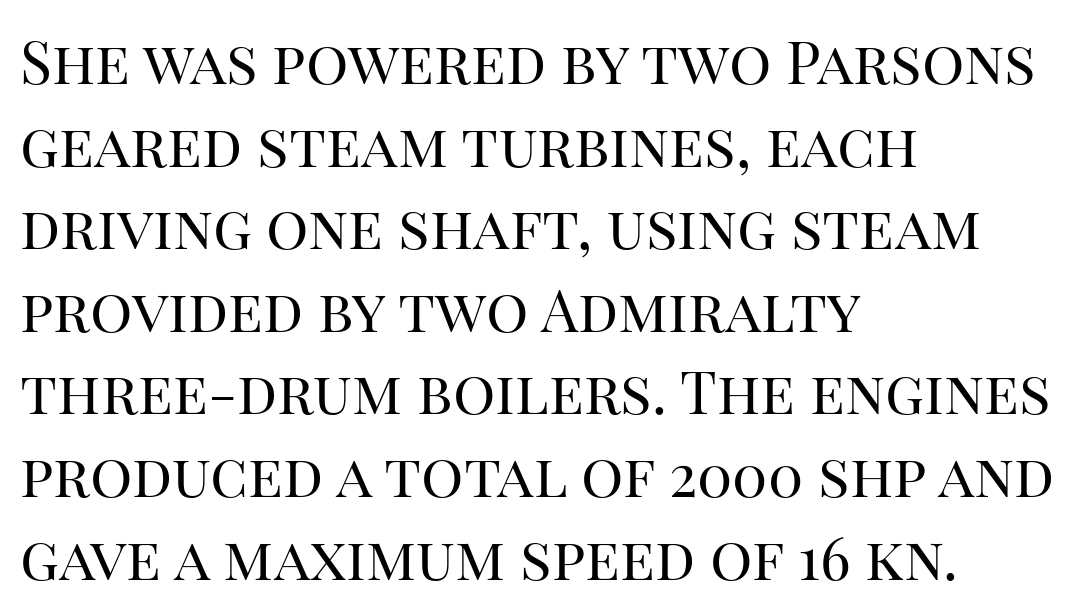
The image shows 59 px regular-weight serif type, upright; set left-aligned, normal line spacing (1.4x), normal letter spacing, not underlined; high stroke contrast and a large x-height.
